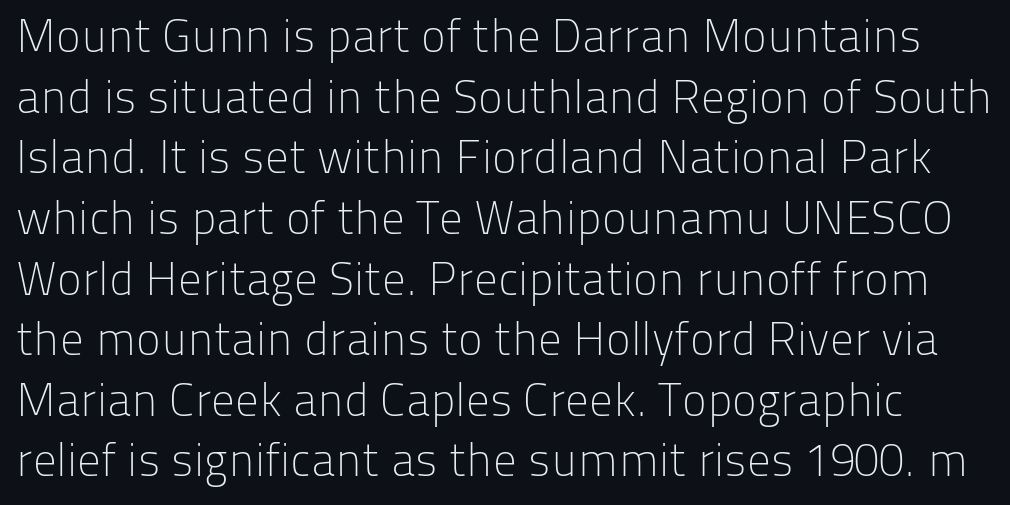
The image shows 47 px light sans-serif type, upright; set normal line spacing (1.29x), normal letter spacing, not underlined; low stroke contrast and a medium x-height.
